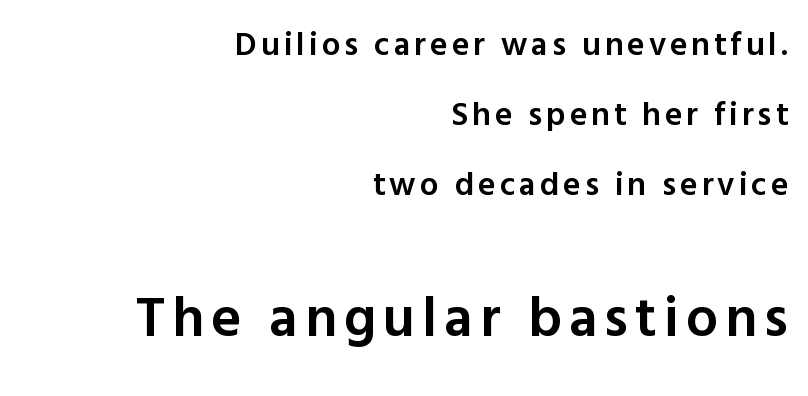
Q: Is the text bold? A: Semi-bold.
Q: Is the text italic (slanted)? A: No, it is upright.
Q: Is the typeface a serif or a sans-serif typeface? A: Sans-serif.
Q: Is the text underlined? A: No.
Q: How is the paragraph aligned? A: Right-aligned.
Q: Is the spacing between lines tight, normal or loose? A: Loose.
Q: Which block of text is set in a larger size, the first (top) or the second (bottom)? A: The second (bottom) one.
Q: Width (condensed, normal, or wide)? A: Normal.
Q: x-height? A: Medium.
Q: Monospaced? A: No.
